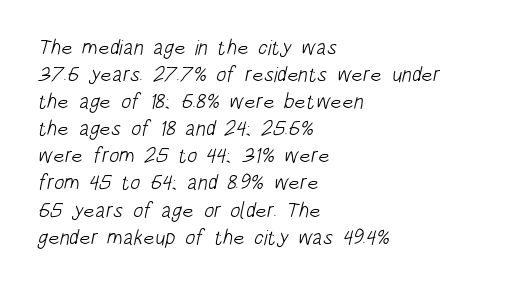
The paragraph shown leans on its left margin. Nothing heavy about these letters — not bold at all. Beneath every word, the page is bare. The letters sit at their default tracking, neither squeezed nor spread. Leading: standard.
